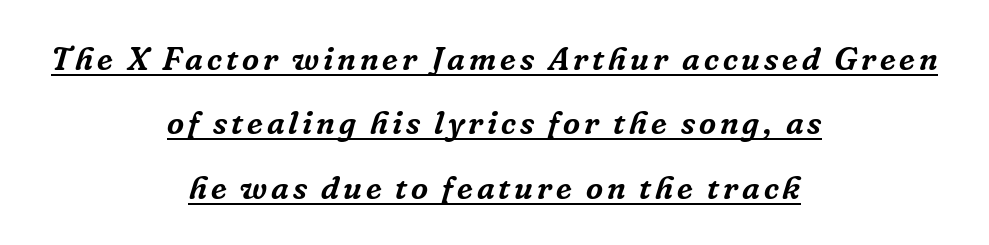
Q: Is the text italic (slanted)? A: Yes, it leans right by about 16 degrees.
Q: Is the typeface a serif or a sans-serif typeface? A: Serif.
Q: Is the text underlined? A: Yes.
Q: How is the paragraph aligned? A: Centered.
Q: Is the spacing between lines tight, normal or loose? A: Loose.
Q: Width (condensed, normal, or wide)? A: Normal.
Q: Stroke contrast? A: Low.
Q: x-height? A: Medium.
Q: Monospaced? A: No.
